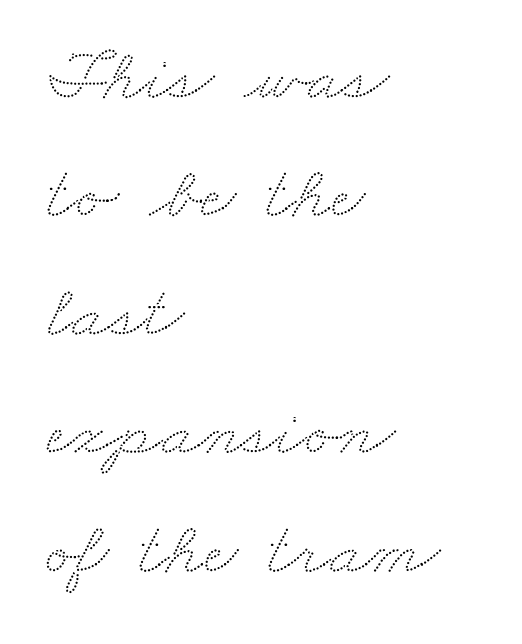
{"width": "wide", "stroke_contrast": "low", "x_height": "small", "monospaced": "no", "underline": "no", "align": "left", "line_spacing": "normal", "line_spacing_ratio": 1.58, "letter_spacing": "normal", "letter_spacing_em": 0.0, "glyph_px": 75}
